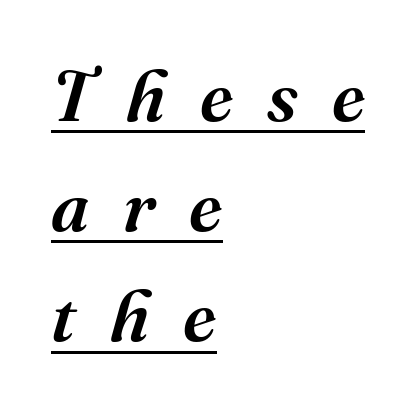
The passage shown stacks its lines at a standard gap. The setting favours the left margin, as ordinary paragraphs usually do. The font family rendered here belongs to the serif group. Between one letter and the next there's a generous, obvious gap.
